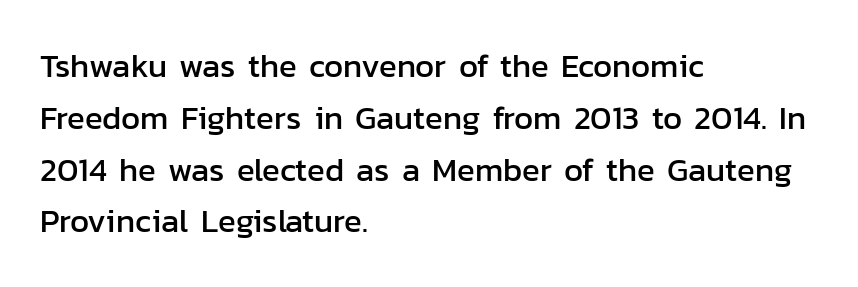
The image shows 33 px sans-serif type, upright; set left-aligned, normal line spacing (1.57x), normal letter spacing, not underlined; low stroke contrast and a medium x-height.
